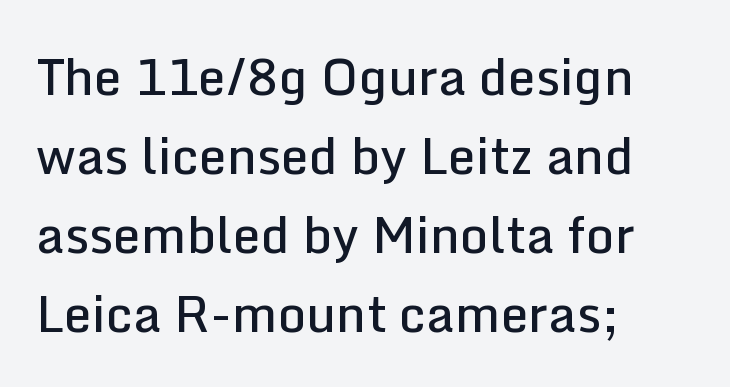
The image shows 50 px semibold sans-serif type, upright; set left-aligned, normal line spacing (1.58x), normal letter spacing, not underlined; low stroke contrast and a medium x-height.
